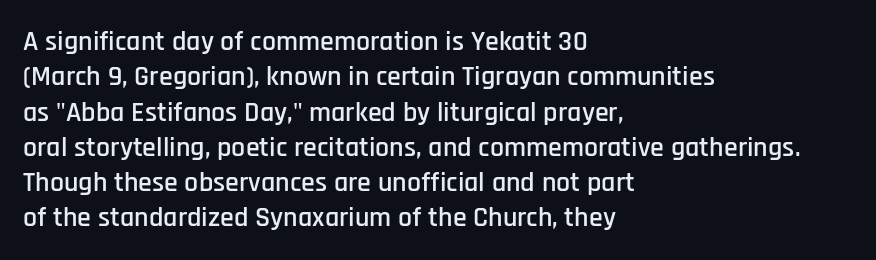
Q: Is the text italic (slanted)? A: No, it is upright.
Q: Is the typeface a serif or a sans-serif typeface? A: Sans-serif.
Q: Is the text underlined? A: No.
Q: How is the paragraph aligned? A: Left-aligned.
Q: Is the spacing between letters normal or unusually wide? A: Normal.
Q: Is the spacing between lines tight, normal or loose? A: Normal.
Q: Width (condensed, normal, or wide)? A: Condensed.
Q: Stroke contrast? A: Low.
Q: x-height? A: Large.
Q: Monospaced? A: No.
